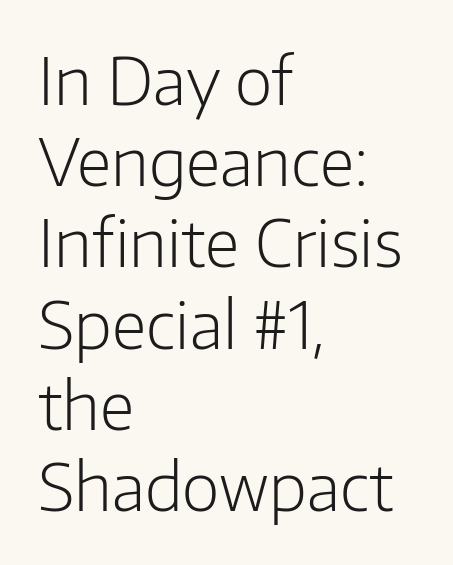
The image shows 65 px light sans-serif type, upright; set left-aligned, normal line spacing (1.25x), normal letter spacing, not underlined; low stroke contrast and a medium x-height.
